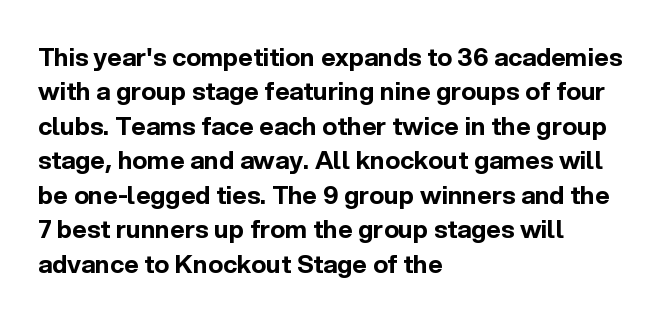
The image shows 25 px bold type, upright; set left-aligned, normal line spacing (1.38x), normal letter spacing, not underlined.
